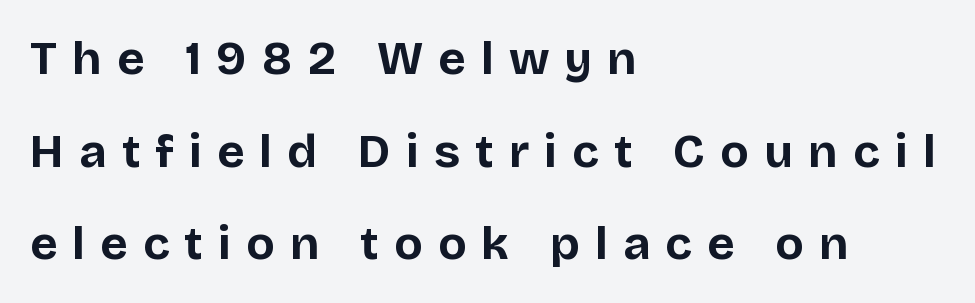
Q: Is the text bold? A: Yes.
Q: Is the text italic (slanted)? A: No, it is upright.
Q: Is the typeface a serif or a sans-serif typeface? A: Sans-serif.
Q: Is the text underlined? A: No.
Q: How is the paragraph aligned? A: Left-aligned.
Q: Is the spacing between letters normal or unusually wide? A: Unusually wide.
Q: Is the spacing between lines tight, normal or loose? A: Loose.
Q: Width (condensed, normal, or wide)? A: Normal.
Q: Stroke contrast? A: Low.
Q: x-height? A: Large.
Q: Monospaced? A: No.
